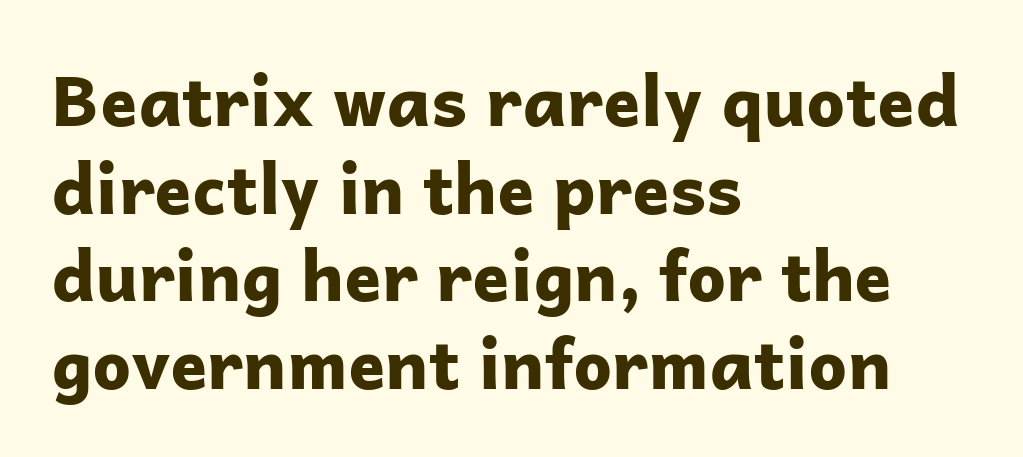
The letters stand straight up with perfectly vertical stems. The type is set solid horizontally, with unmodified tracking. Think of a printed novel: that variable character pitch is what you see here. Nobody drew a line under any word here. Horizontal bands of white between lines are of average thickness.
